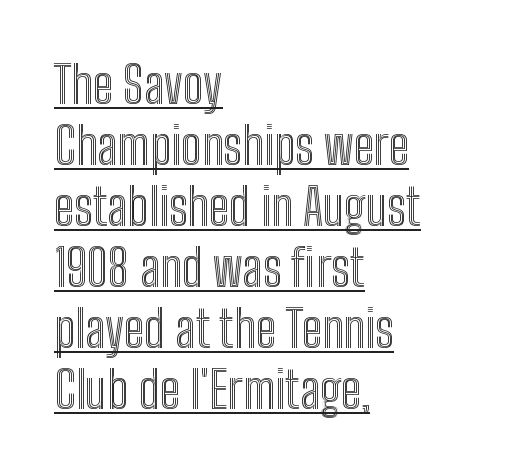
Q: Is the text italic (slanted)? A: No, it is upright.
Q: Is the text underlined? A: Yes.
Q: How is the paragraph aligned? A: Left-aligned.
Q: Is the spacing between letters normal or unusually wide? A: Normal.
Q: Width (condensed, normal, or wide)? A: Condensed.
Q: x-height? A: Medium.
Q: Monospaced? A: No.
